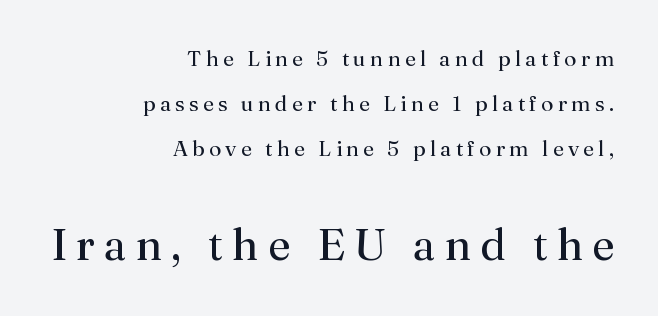
The image shows 45 px regular-weight serif type, upright; set right-aligned, loose line spacing (2.04x), unusually wide letter spacing (+0.2 em), not underlined; the second (bottom) block is 2.05x larger; medium stroke contrast and a small x-height.
